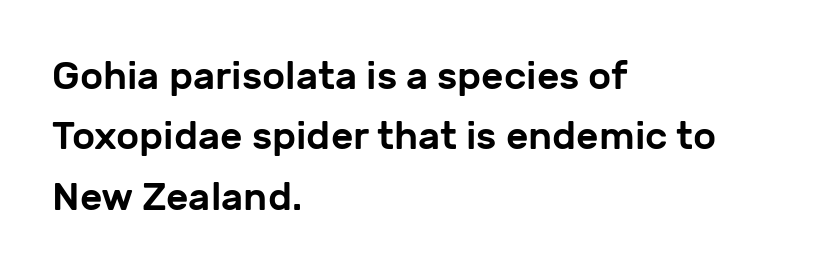
{"serif": "no", "italic": "no", "width": "normal", "stroke_contrast": "low", "x_height": "medium", "monospaced": "no", "underline": "no", "align": "left", "line_spacing": "normal", "line_spacing_ratio": 1.55, "letter_spacing": "normal", "letter_spacing_em": 0.0, "glyph_px": 39}
